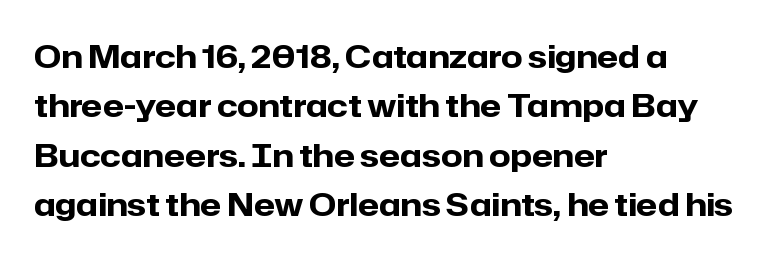
{"serif": "no", "italic": "no", "bold": "yes", "weight": "heavy", "width": "normal", "stroke_contrast": "low", "x_height": "medium", "monospaced": "no", "underline": "no", "align": "left", "line_spacing": "normal", "line_spacing_ratio": 1.59, "letter_spacing": "normal", "letter_spacing_em": 0.0, "glyph_px": 31}
